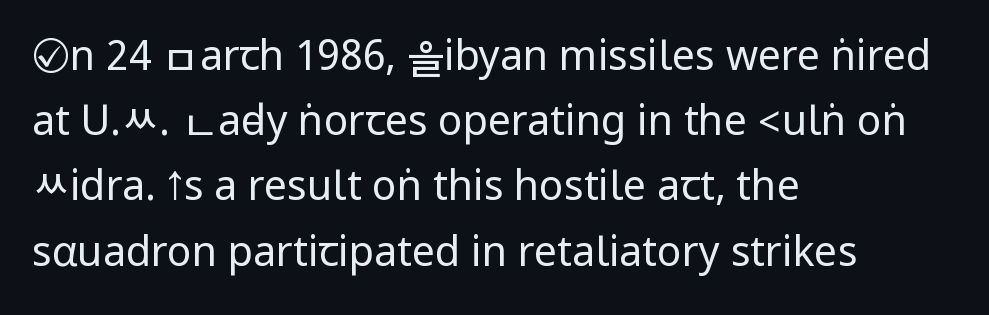
Students, observe: this is what conventionally led text looks like. The typesetter chose a ragged-right arrangement here. This rendering employs a face without finishing strokes, i.e., a sans-serif. A typesetter would call this zero additional tracking. Rendered with straight, roman letterforms. Stems and bowls with no extra thickness — not bold.
